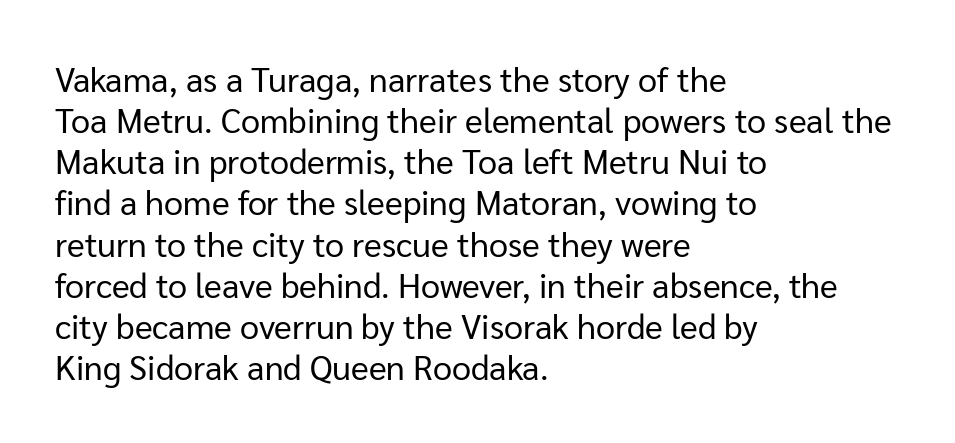
{"serif": "no", "italic": "no", "bold": "no", "weight": "regular", "width": "normal", "stroke_contrast": "low", "x_height": "medium", "monospaced": "no", "underline": "no", "align": "left", "line_spacing_ratio": 1.21, "letter_spacing": "normal", "letter_spacing_em": 0.0, "glyph_px": 34}
